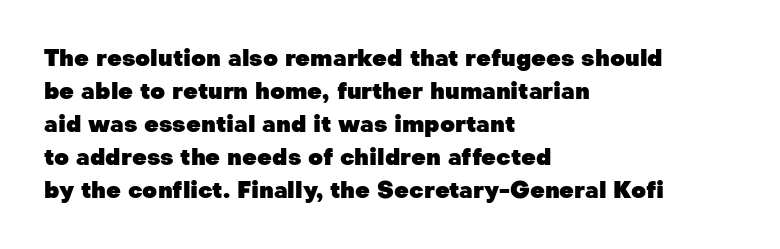
{"italic": "no", "bold": "yes", "underline": "no", "align": "left", "line_spacing": "normal", "line_spacing_ratio": 1.43, "letter_spacing": "normal", "letter_spacing_em": 0.0, "glyph_px": 23}
